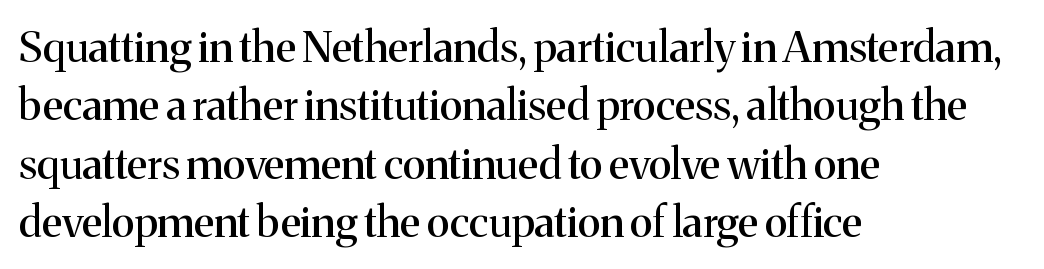
Q: Is the text italic (slanted)? A: No, it is upright.
Q: Is the typeface a serif or a sans-serif typeface? A: Serif.
Q: Is the text underlined? A: No.
Q: How is the paragraph aligned? A: Left-aligned.
Q: Is the spacing between letters normal or unusually wide? A: Normal.
Q: Is the spacing between lines tight, normal or loose? A: Normal.
Q: Width (condensed, normal, or wide)? A: Normal.
Q: Stroke contrast? A: Medium.
Q: x-height? A: Medium.
Q: Monospaced? A: No.
